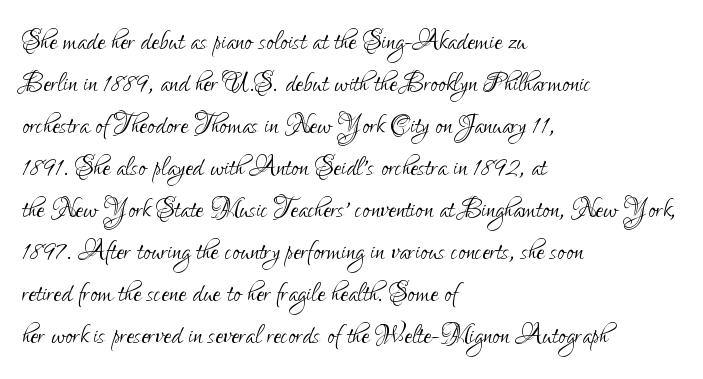
{"serif": "no", "bold": "no", "weight": "light", "width": "condensed", "stroke_contrast": "low", "x_height": "small", "monospaced": "no", "underline": "no", "align": "left", "line_spacing_ratio": 1.2, "letter_spacing": "normal", "letter_spacing_em": 0.0, "glyph_px": 35}
